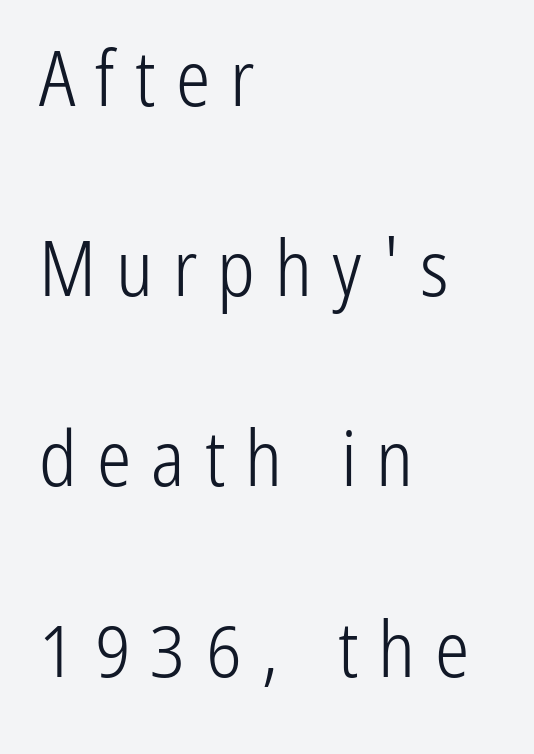
Q: Is the text bold? A: No.
Q: Is the text italic (slanted)? A: No, it is upright.
Q: Is the typeface a serif or a sans-serif typeface? A: Sans-serif.
Q: Is the text underlined? A: No.
Q: How is the paragraph aligned? A: Left-aligned.
Q: Is the spacing between letters normal or unusually wide? A: Unusually wide.
Q: Is the spacing between lines tight, normal or loose? A: Loose.
Q: Width (condensed, normal, or wide)? A: Condensed.
Q: Stroke contrast? A: Low.
Q: x-height? A: Medium.
Q: Monospaced? A: No.
